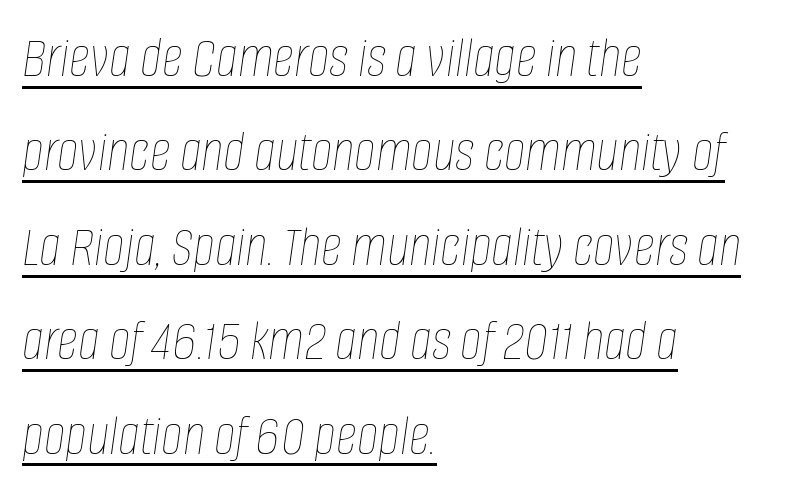
Standard letterfit; no display-style spreading of the glyphs. Do the characters align in a grid? No, the font is proportional. The rendering anchors every line to the left-hand side. If you measured baseline to baseline, you'd find a middling distance. The face used here appears with an underline applied. Stroke thickness stays within the range of a standard reading face or lighter.
